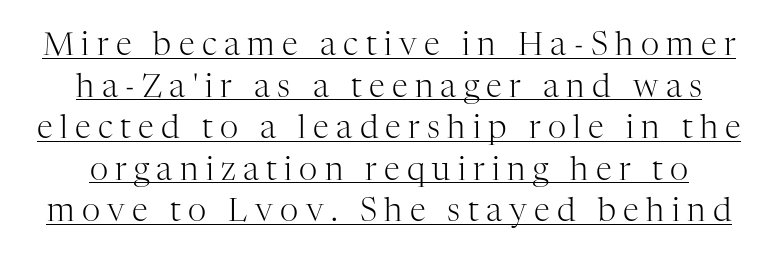
Vertical stems look standard width or narrower in stroke. The tracking reads as deliberately expanded to a designer's eye. This rendering features underlined lettering. Italic? Not at all — the glyphs are vertical. The rendering uses natural spacing where letterforms have individual widths.
